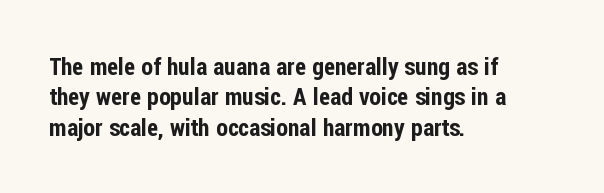
Unmarked baselines from the first word to the last. Short and long lines alike share a common starting point at left. The horizontal fit of the characters is conventional and even. Leading matches the norm, producing a regular column. In terms of posture, this sample is upright.
